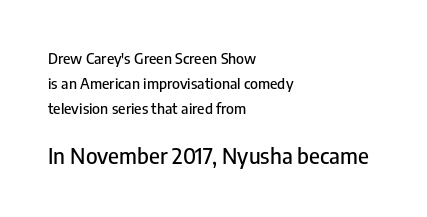
{"italic": "no", "underline": "no", "align": "left", "line_spacing": "normal", "line_spacing_ratio": 1.67, "letter_spacing": "normal", "letter_spacing_em": 0.0, "larger_block": "second", "size_ratio": 1.47, "glyph_px": 22}
